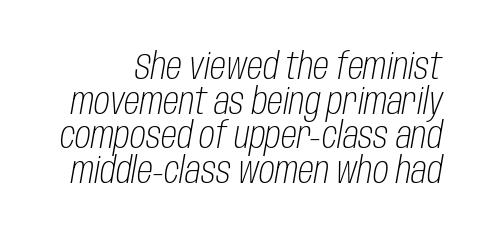
Yep, that's italic — everything's leaning. Interline gaps are noticeably narrow in this sample. The typeface has the unassuming heft of standard copy or less. Proportional: the letters do not fall into vertical columns. Just letters on the line, the space beneath them empty.
